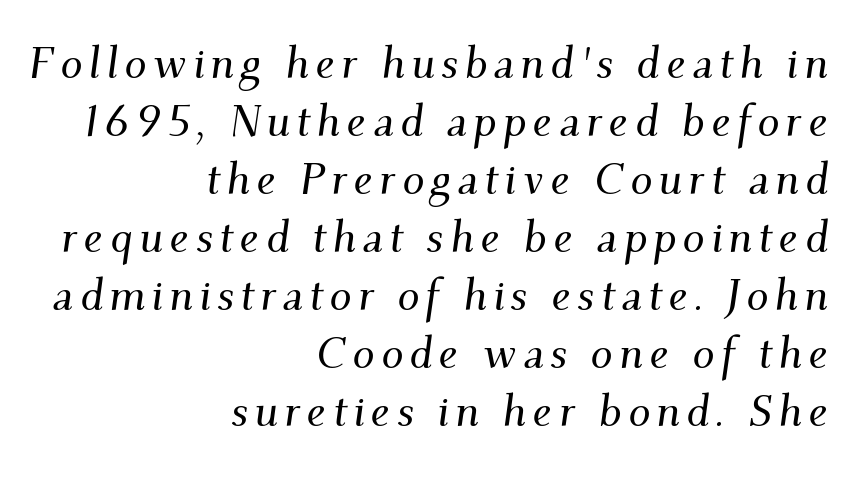
Q: Is the text italic (slanted)? A: Yes, it leans right by about 9 degrees.
Q: Is the typeface a serif or a sans-serif typeface? A: Serif.
Q: Is the text underlined? A: No.
Q: How is the paragraph aligned? A: Right-aligned.
Q: Is the spacing between lines tight, normal or loose? A: Normal.
Q: Width (condensed, normal, or wide)? A: Normal.
Q: Stroke contrast? A: Medium.
Q: x-height? A: Small.
Q: Monospaced? A: No.
